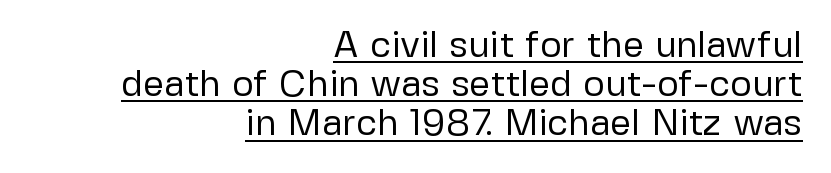
Q: Is the text bold? A: No.
Q: Is the text italic (slanted)? A: No, it is upright.
Q: Is the typeface a serif or a sans-serif typeface? A: Sans-serif.
Q: Is the text underlined? A: Yes.
Q: How is the paragraph aligned? A: Right-aligned.
Q: Is the spacing between letters normal or unusually wide? A: Normal.
Q: Is the spacing between lines tight, normal or loose? A: Tight.
Q: Width (condensed, normal, or wide)? A: Normal.
Q: Stroke contrast? A: Low.
Q: x-height? A: Medium.
Q: Monospaced? A: No.
